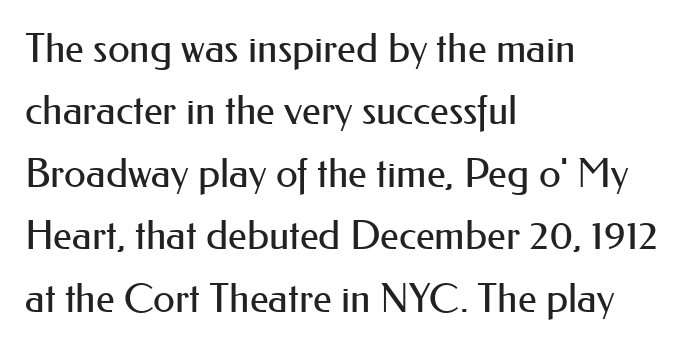
The image shows 40 px regular-weight sans-serif type, upright; set left-aligned, normal line spacing (1.56x), normal letter spacing, not underlined; medium stroke contrast and a small x-height.
